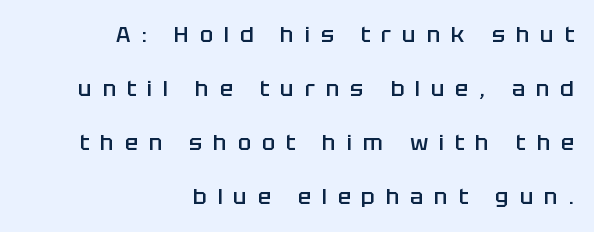
{"italic": "no", "bold": "semi", "underline": "no", "align": "right", "line_spacing": "loose", "line_spacing_ratio": 2.46, "letter_spacing": "wide", "letter_spacing_em": 0.49, "glyph_px": 22}
